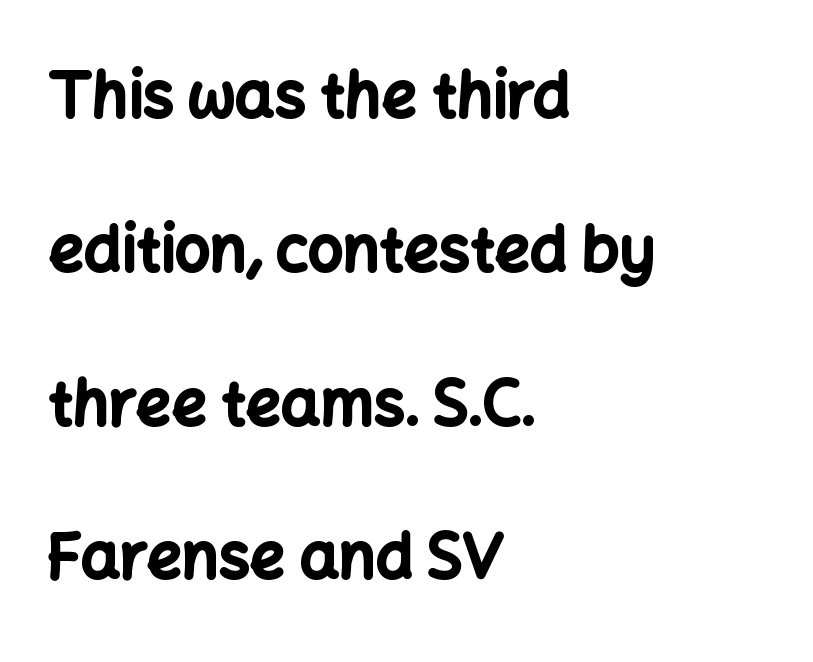
Q: Is the text bold? A: Yes.
Q: Is the text italic (slanted)? A: No, it is upright.
Q: Is the typeface a serif or a sans-serif typeface? A: Sans-serif.
Q: Is the text underlined? A: No.
Q: How is the paragraph aligned? A: Left-aligned.
Q: Is the spacing between letters normal or unusually wide? A: Normal.
Q: Is the spacing between lines tight, normal or loose? A: Loose.
Q: Width (condensed, normal, or wide)? A: Normal.
Q: Stroke contrast? A: Low.
Q: x-height? A: Medium.
Q: Monospaced? A: No.
